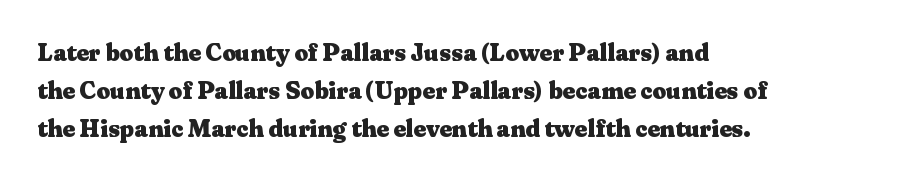
The image shows 24 px bold type, upright; set left-aligned, normal line spacing (1.59x), normal letter spacing, not underlined.
